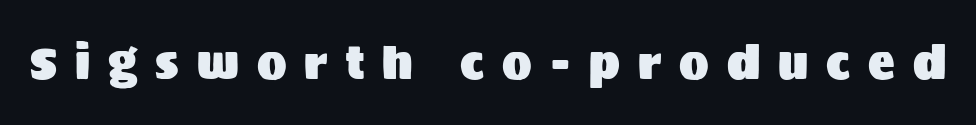
I'd call this a sans setting — the letters go barefoot. Students, note that the glyphs here are deliberately spaced far apart. Underlining? Definitely not there. Think of a printed novel: that variable character pitch is what you see here. Posture: vertical.
